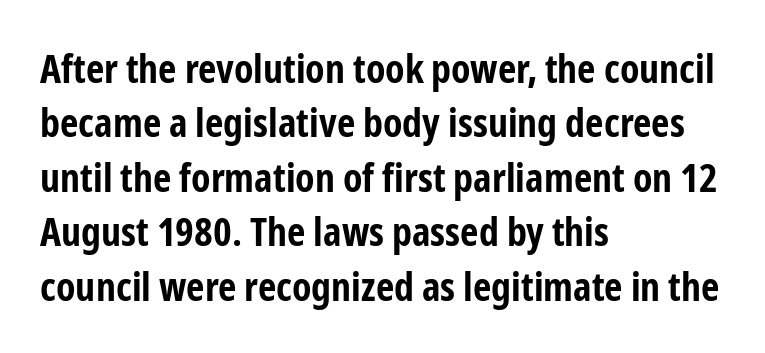
{"serif": "no", "italic": "no", "bold": "yes", "weight": "bold", "width": "condensed", "stroke_contrast": "low", "x_height": "medium", "monospaced": "no", "underline": "no", "align": "left", "line_spacing": "normal", "line_spacing_ratio": 1.36, "letter_spacing": "normal", "letter_spacing_em": 0.0, "glyph_px": 40}
